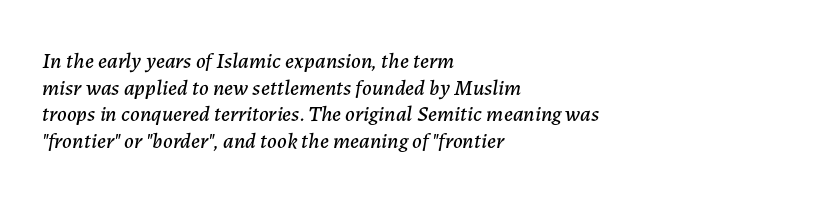
Does the copy run flush right? No — it runs flush left. This sample uses plain, unmodified letter spacing. Check the space under the baseline: it is left empty. Looking at the ascenders, they clearly lean.
